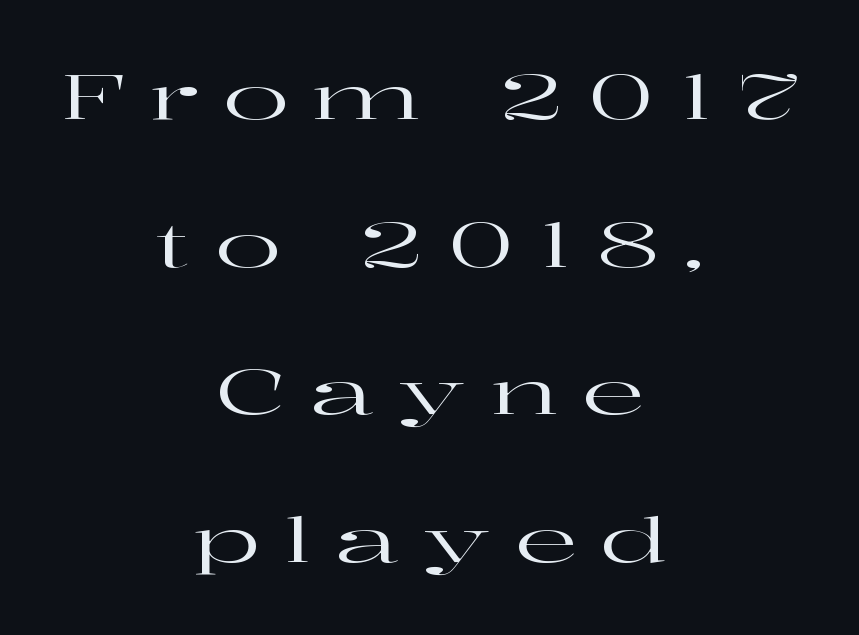
This is serif lettering, the kind often seen in printed books. The typography opts for an upright posture over an oblique one. Type without underlining. The text block is weighted toward neither margin, spreading evenly from the middle. A typesetter would call this leading open, well beyond the default.
